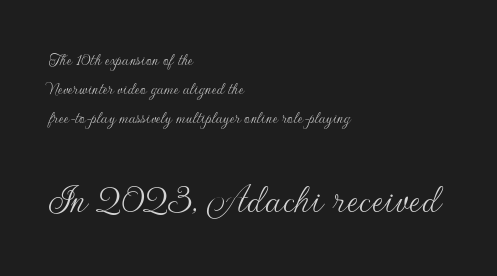
Q: Is the text bold? A: No.
Q: Is the text italic (slanted)? A: Yes.
Q: Is the typeface a serif or a sans-serif typeface? A: Sans-serif.
Q: Is the text underlined? A: No.
Q: How is the paragraph aligned? A: Left-aligned.
Q: Is the spacing between letters normal or unusually wide? A: Normal.
Q: Is the spacing between lines tight, normal or loose? A: Normal.
Q: Which block of text is set in a larger size, the first (top) or the second (bottom)? A: The second (bottom) one.
Q: Width (condensed, normal, or wide)? A: Normal.
Q: Stroke contrast? A: Low.
Q: x-height? A: Small.
Q: Monospaced? A: No.
